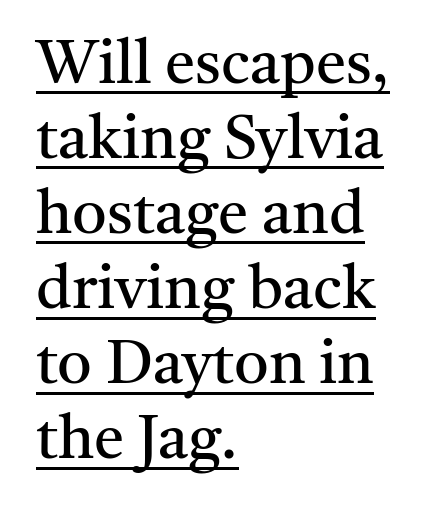
Q: Is the text bold? A: No.
Q: Is the text italic (slanted)? A: No, it is upright.
Q: Is the typeface a serif or a sans-serif typeface? A: Serif.
Q: Is the text underlined? A: Yes.
Q: How is the paragraph aligned? A: Left-aligned.
Q: Is the spacing between letters normal or unusually wide? A: Normal.
Q: Width (condensed, normal, or wide)? A: Normal.
Q: Stroke contrast? A: Medium.
Q: x-height? A: Medium.
Q: Monospaced? A: No.
